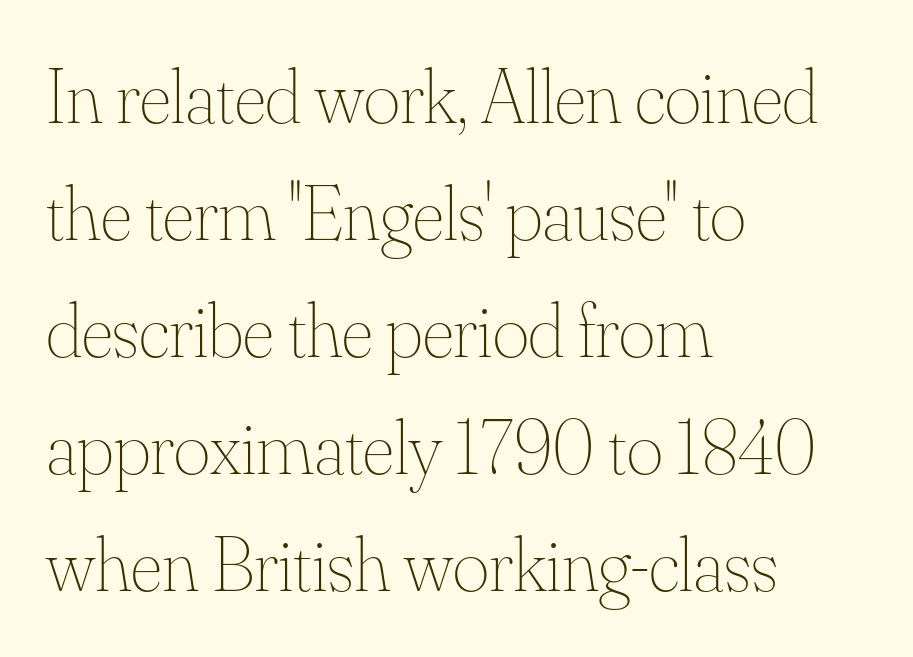
Q: Is the text bold? A: No.
Q: Is the text italic (slanted)? A: No, it is upright.
Q: Is the text underlined? A: No.
Q: How is the paragraph aligned? A: Left-aligned.
Q: Is the spacing between letters normal or unusually wide? A: Normal.
Q: Is the spacing between lines tight, normal or loose? A: Normal.
Q: Width (condensed, normal, or wide)? A: Normal.
Q: Stroke contrast? A: Medium.
Q: x-height? A: Small.
Q: Monospaced? A: No.
